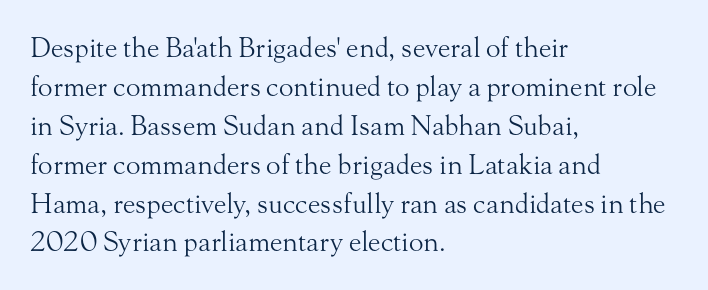
Q: Is the text bold? A: No.
Q: Is the text italic (slanted)? A: No, it is upright.
Q: Is the text underlined? A: No.
Q: How is the paragraph aligned? A: Left-aligned.
Q: Is the spacing between letters normal or unusually wide? A: Normal.
Q: Is the spacing between lines tight, normal or loose? A: Normal.
